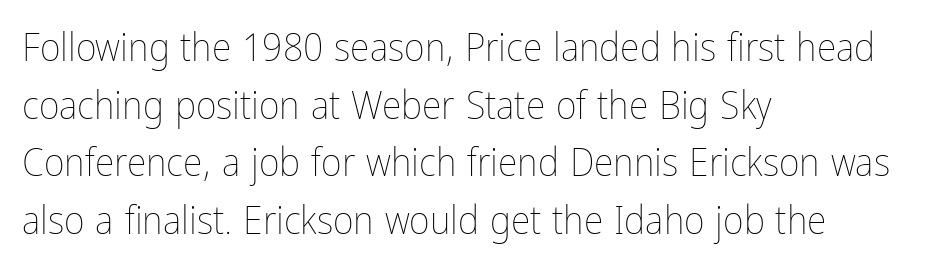
{"italic": "no", "bold": "no", "weight": "thin", "width": "condensed", "stroke_contrast": "low", "x_height": "medium", "monospaced": "no", "underline": "no", "align": "left", "line_spacing": "normal", "line_spacing_ratio": 1.44, "letter_spacing": "normal", "letter_spacing_em": 0.0, "glyph_px": 40}
